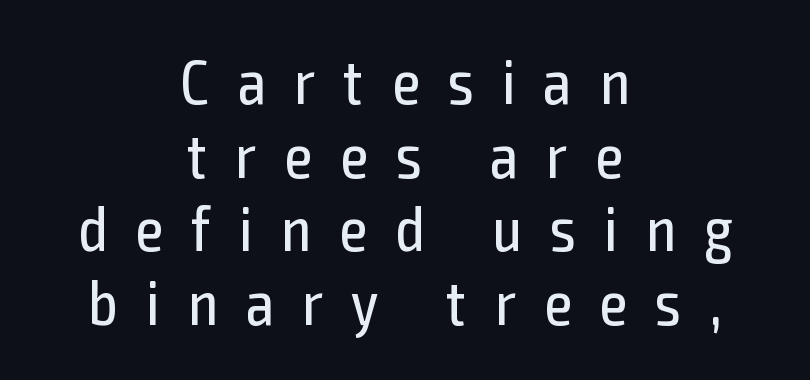
Q: Is the text bold? A: No.
Q: Is the text italic (slanted)? A: No, it is upright.
Q: Is the typeface a serif or a sans-serif typeface? A: Sans-serif.
Q: Is the text underlined? A: No.
Q: How is the paragraph aligned? A: Centered.
Q: Is the spacing between letters normal or unusually wide? A: Unusually wide.
Q: Width (condensed, normal, or wide)? A: Condensed.
Q: x-height? A: Medium.
Q: Monospaced? A: No.
